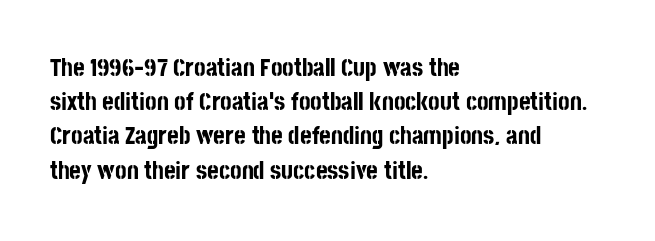
The lines in this sample share a left origin and differ only in where they stop. Summary of vertical rhythm: regular, with standard interline spacing. Italic: no, the glyphs are upright roman. The letterforms sit shoulder to shoulder at normal distance. Set as a true bold cut, around the 700 mark. The baseline area is clear.
